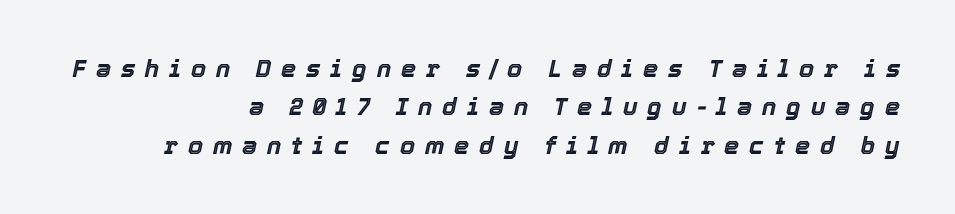
{"italic": "yes", "lean": "right", "slant_degrees": 12, "underline": "no", "align": "right", "line_spacing": "normal", "line_spacing_ratio": 1.6, "letter_spacing": "wide", "letter_spacing_em": 0.41, "glyph_px": 24}
